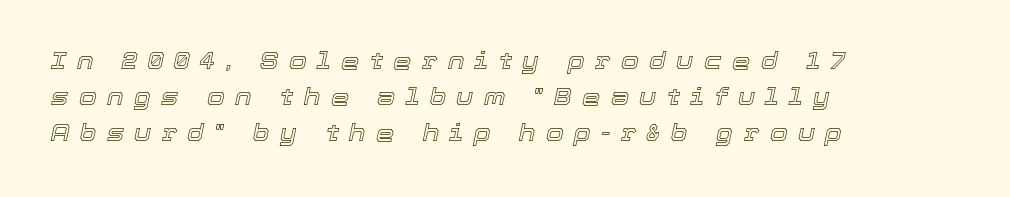
The image shows 23 px text type, italic (leaning right); set left-aligned, normal line spacing (1.56x), unusually wide letter spacing (+0.45 em), not underlined.
